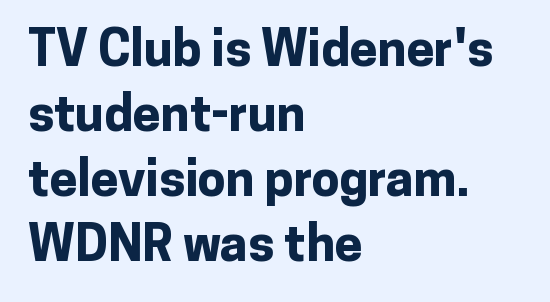
Q: Is the text bold? A: Yes.
Q: Is the text italic (slanted)? A: No, it is upright.
Q: Is the typeface a serif or a sans-serif typeface? A: Sans-serif.
Q: Is the text underlined? A: No.
Q: How is the paragraph aligned? A: Left-aligned.
Q: Is the spacing between letters normal or unusually wide? A: Normal.
Q: Is the spacing between lines tight, normal or loose? A: Normal.
Q: Width (condensed, normal, or wide)? A: Normal.
Q: Stroke contrast? A: Low.
Q: x-height? A: Medium.
Q: Monospaced? A: No.
